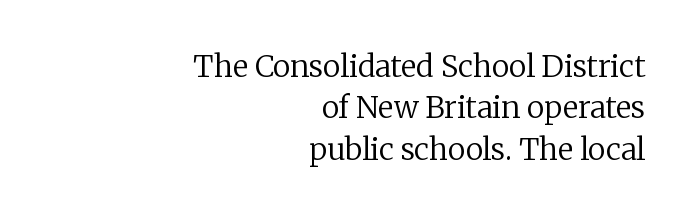
The image shows 30 px regular-weight serif type, upright; set right-aligned, normal line spacing (1.38x), normal letter spacing, not underlined; low stroke contrast and a medium x-height.
